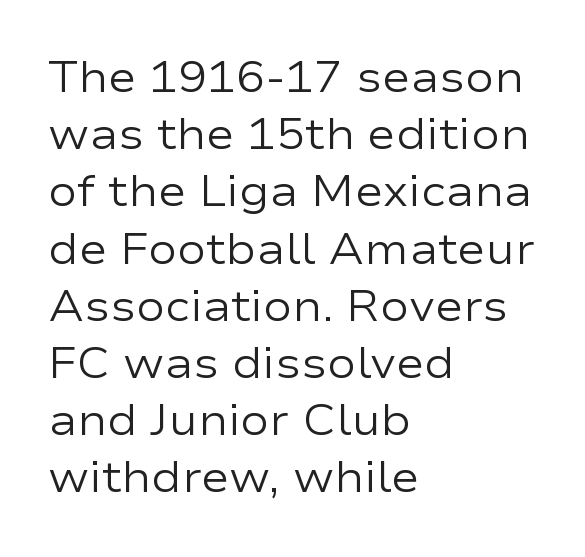
{"serif": "no", "italic": "no", "bold": "no", "weight": "regular", "width": "wide", "stroke_contrast": "low", "x_height": "medium", "monospaced": "no", "underline": "no", "align": "left", "line_spacing": "normal", "line_spacing_ratio": 1.33, "letter_spacing": "normal", "letter_spacing_em": 0.0, "glyph_px": 43}
